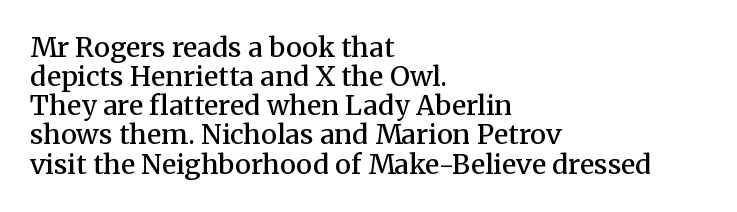
Q: Is the text bold? A: Semi-bold.
Q: Is the text italic (slanted)? A: No, it is upright.
Q: Is the text underlined? A: No.
Q: How is the paragraph aligned? A: Left-aligned.
Q: Is the spacing between letters normal or unusually wide? A: Normal.
Q: Is the spacing between lines tight, normal or loose? A: Tight.
